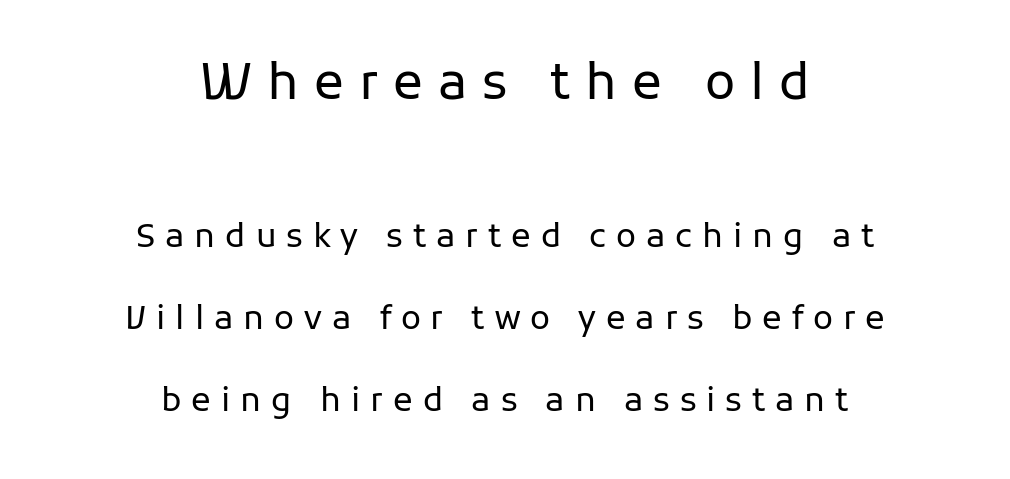
Proportional: the letters do not fall into vertical columns. Beneath every word, the page is bare. Check where the strokes stop: nothing finishes them off — pure sans. Someone cranked the tracking dial way up on this one. Weight: not bold — regular or lighter.
